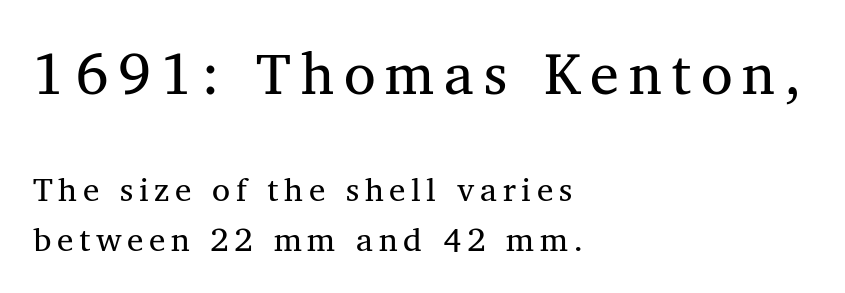
The image shows 58 px regular-weight serif type, upright; set left-aligned, normal line spacing (1.5x), not underlined; the first (top) block is 1.76x larger; medium stroke contrast and a medium x-height.
